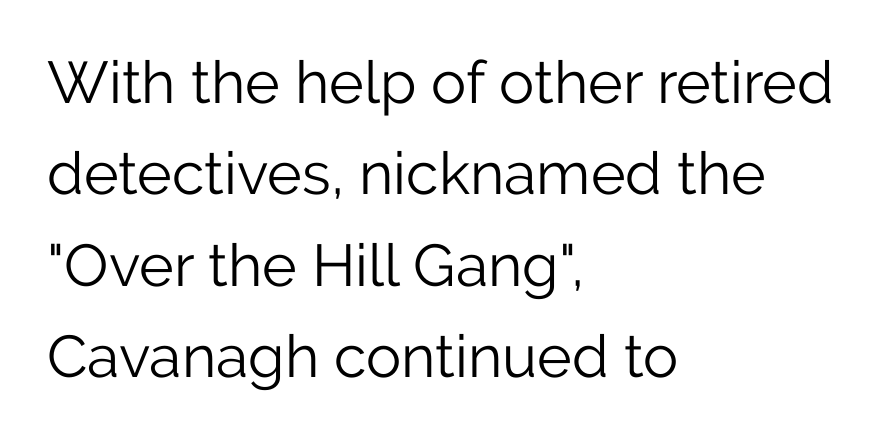
The image shows 59 px light sans-serif type, upright; set left-aligned, normal line spacing (1.55x), normal letter spacing, not underlined; low stroke contrast and a medium x-height.
